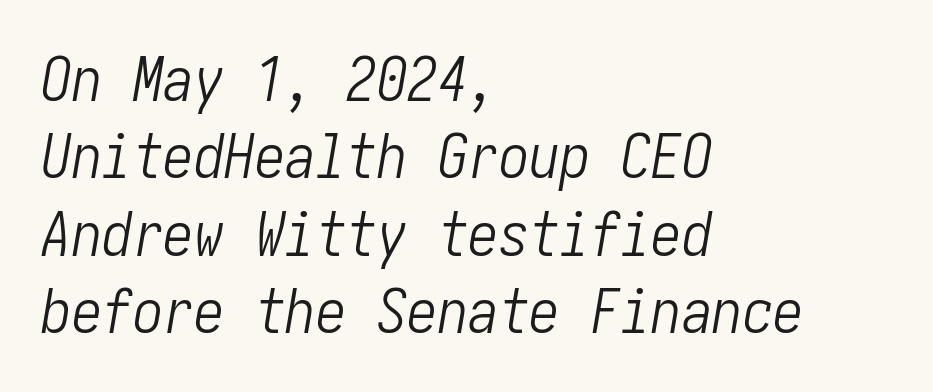
The image shows 61 px light, condensed type, italic (leaning right); set left-aligned, normal line spacing (1.27x), normal letter spacing, not underlined; low stroke contrast and a medium x-height.
